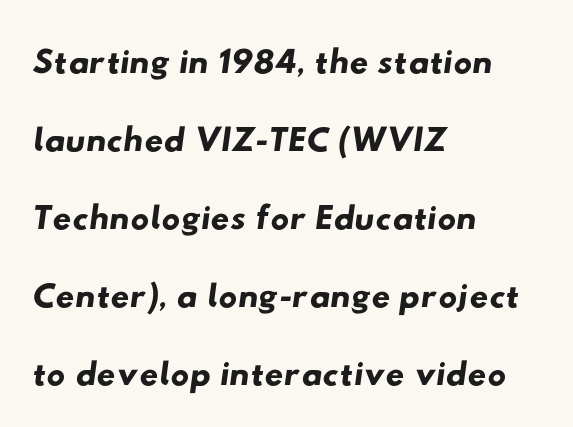
The designer left line spacing at the default. Descenders hang freely into open space. I'd call this a sans setting — the letters go barefoot. Each line starts at the same left margin while the right side varies. A typesetter would call this proportional, since set widths differ per character.
